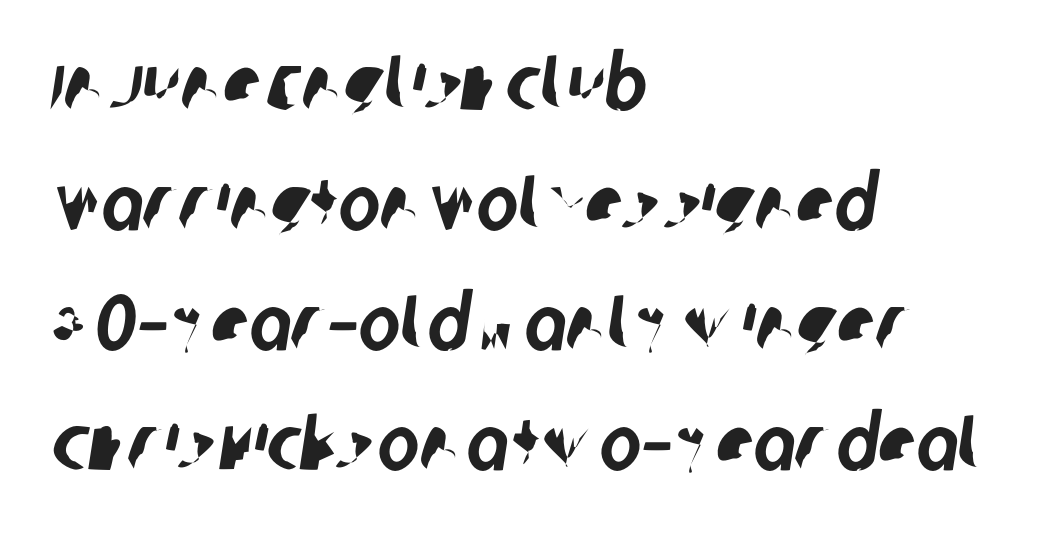
You could call the tracking neutral — neither tight nor loose. The string is rendered with underlining switched off. The rendering uses natural spacing where letterforms have individual widths. A classic flush-left, rag-right setting is used for this passage.
